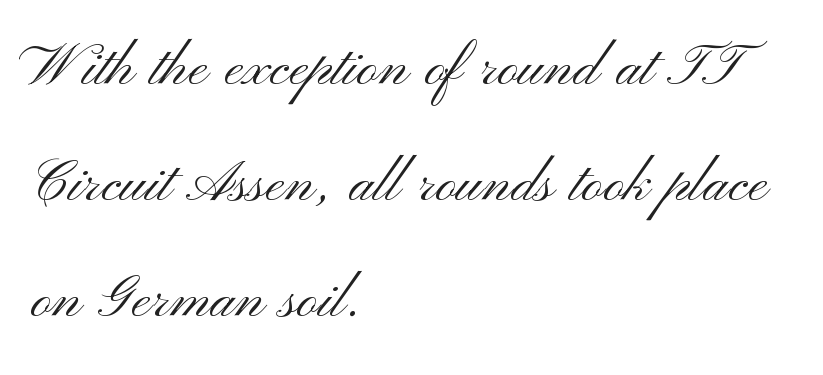
{"serif": "no", "bold": "no", "weight": "light", "width": "wide", "stroke_contrast": "medium", "x_height": "small", "monospaced": "no", "underline": "no", "align": "left", "line_spacing": "normal", "line_spacing_ratio": 1.59, "letter_spacing": "normal", "letter_spacing_em": 0.0, "glyph_px": 73}
